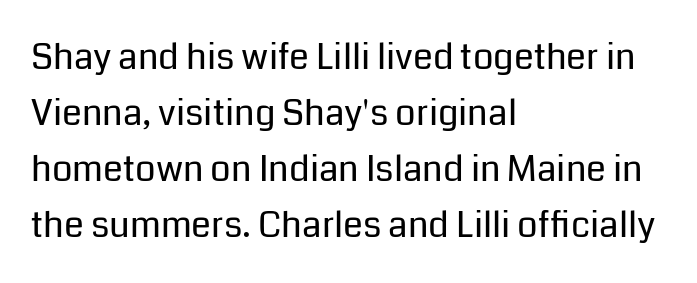
{"serif": "no", "italic": "no", "bold": "no", "weight": "regular", "width": "normal", "stroke_contrast": "low", "x_height": "medium", "monospaced": "no", "underline": "no", "align": "left", "line_spacing": "normal", "line_spacing_ratio": 1.56, "letter_spacing": "normal", "letter_spacing_em": 0.0, "glyph_px": 36}
